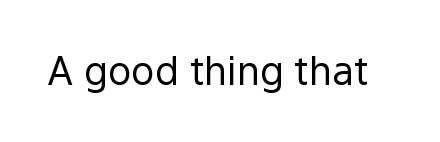
The image shows 39 px regular-weight sans-serif type, upright; set normal letter spacing, not underlined; a medium x-height.
